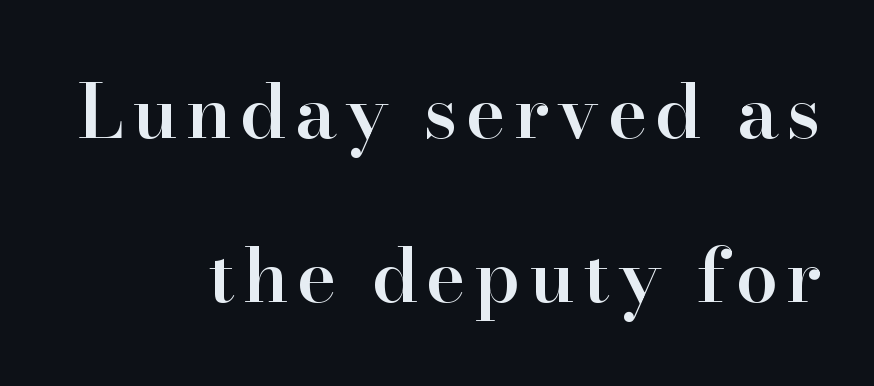
This rendering employs a face with finishing strokes, i.e., a serif. The passage shown is not underscored anywhere. Character widths vary here, with narrow letters taking less room than wide ones. The typography opts for an upright posture over an oblique one. What weight is shown? A semibold, between regular and bold. Where is the straight margin? On the right.
